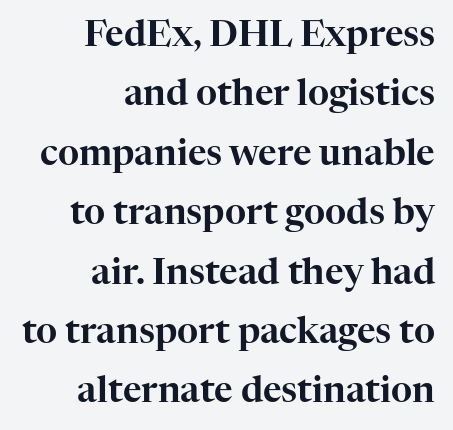
Notice how the stems are strictly vertical — no italics here. The space beneath each line is pristine and unruled. The passage shown is typed in a proportional face where columns would drift. One-word summary of the alignment: right. Tracking here is standard; glyphs follow each other at the usual distance. Evenly set lines give the paragraph a standard silhouette.
